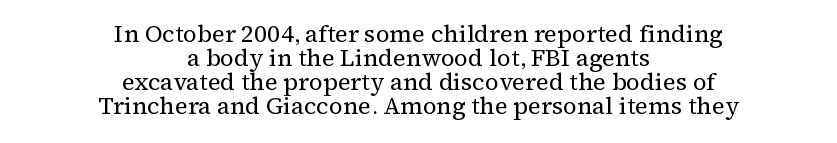
Q: Is the text bold? A: No.
Q: Is the text italic (slanted)? A: No, it is upright.
Q: Is the text underlined? A: No.
Q: How is the paragraph aligned? A: Centered.
Q: Is the spacing between letters normal or unusually wide? A: Normal.
Q: Is the spacing between lines tight, normal or loose? A: Tight.
